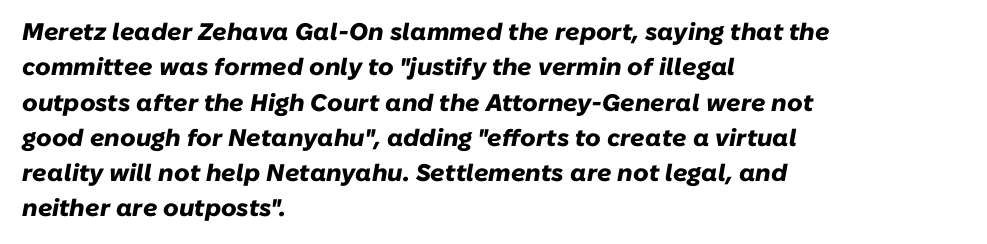
Q: Is the text bold? A: Yes.
Q: Is the text italic (slanted)? A: Yes, it leans right by about 10 degrees.
Q: Is the text underlined? A: No.
Q: How is the paragraph aligned? A: Left-aligned.
Q: Is the spacing between letters normal or unusually wide? A: Normal.
Q: Is the spacing between lines tight, normal or loose? A: Normal.
